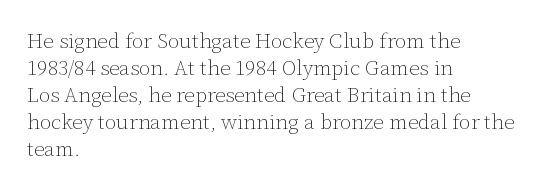
Q: Is the text bold? A: No.
Q: Is the text italic (slanted)? A: No, it is upright.
Q: Is the text underlined? A: No.
Q: How is the paragraph aligned? A: Left-aligned.
Q: Is the spacing between letters normal or unusually wide? A: Normal.
Q: Is the spacing between lines tight, normal or loose? A: Normal.
